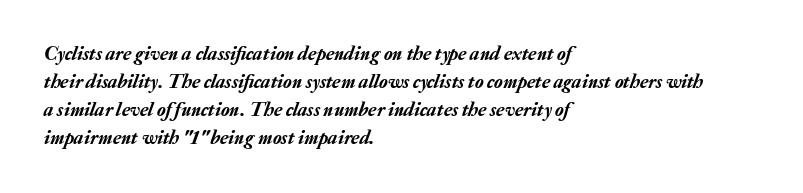
Q: Is the text italic (slanted)? A: Yes, it leans right by about 20 degrees.
Q: Is the text underlined? A: No.
Q: How is the paragraph aligned? A: Left-aligned.
Q: Is the spacing between letters normal or unusually wide? A: Normal.
Q: Is the spacing between lines tight, normal or loose? A: Normal.
